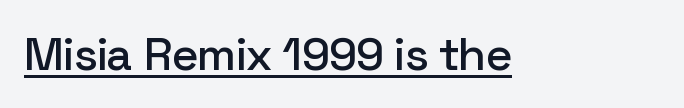
The image shows 46 px sans-serif type, upright; set normal letter spacing, underlined; low stroke contrast and a medium x-height.
